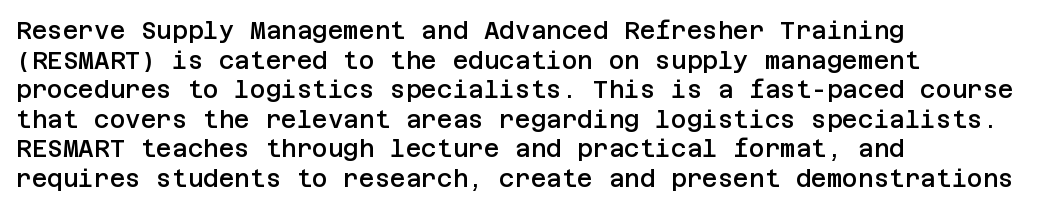
Q: Is the text bold? A: Semi-bold.
Q: Is the text italic (slanted)? A: No, it is upright.
Q: Is the text underlined? A: No.
Q: How is the paragraph aligned? A: Left-aligned.
Q: Is the spacing between letters normal or unusually wide? A: Normal.
